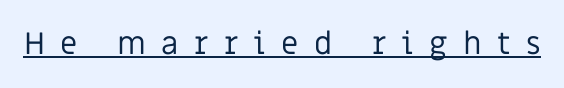
The image shows 31 px regular-weight sans-serif type, upright; set unusually wide letter spacing (+0.5 em), underlined; low stroke contrast and a large x-height.
